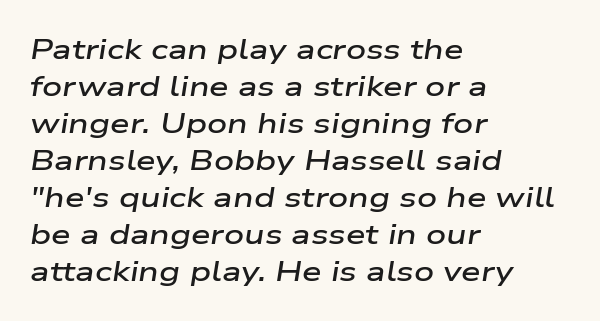
Q: Is the text bold? A: Semi-bold.
Q: Is the text italic (slanted)? A: Yes, it leans right by about 9 degrees.
Q: Is the text underlined? A: No.
Q: How is the paragraph aligned? A: Left-aligned.
Q: Is the spacing between letters normal or unusually wide? A: Normal.
Q: Is the spacing between lines tight, normal or loose? A: Normal.
Q: Width (condensed, normal, or wide)? A: Wide.
Q: Stroke contrast? A: Low.
Q: x-height? A: Medium.
Q: Monospaced? A: No.
